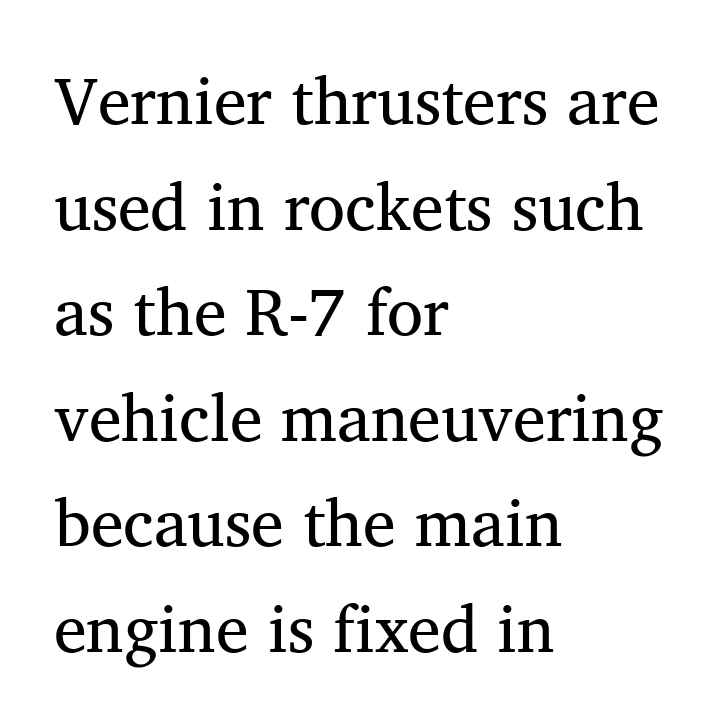
Little horizontal feet cap the strokes, marking this as serif type. The line texture is even and compact thanks to regular tracking. Character widths vary here, with narrow letters taking less room than wide ones. Bare-footed words on every line.
